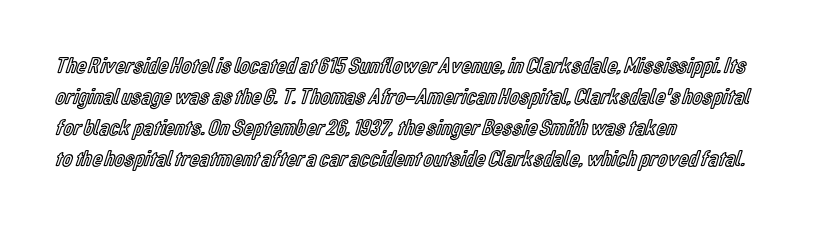
Q: Is the text italic (slanted)? A: Yes.
Q: Is the text underlined? A: No.
Q: How is the paragraph aligned? A: Left-aligned.
Q: Is the spacing between letters normal or unusually wide? A: Normal.
Q: Is the spacing between lines tight, normal or loose? A: Normal.
